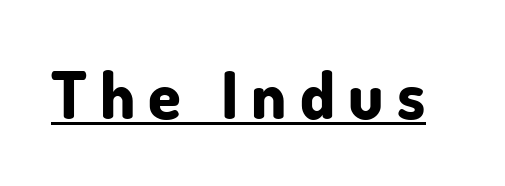
The image shows 66 px bold sans-serif type, upright; set unusually wide letter spacing (+0.2 em), underlined; low stroke contrast and a small x-height.
